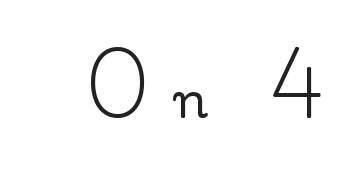
The image shows 48 px serif type, upright; set unusually wide letter spacing (+0.5 em), not underlined; medium stroke contrast and a small x-height.
